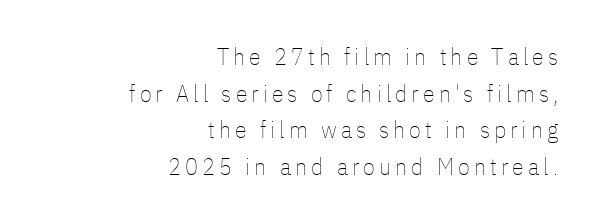
{"italic": "no", "bold": "no", "underline": "no", "align": "right", "line_spacing": "normal", "line_spacing_ratio": 1.53, "glyph_px": 24}
